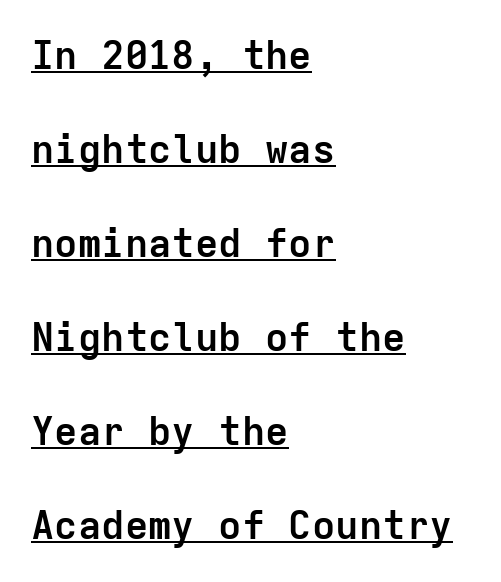
Regarding serifs, this sample does without them. Successive baselines arrive slowly, with a big drop between each. This sample has the even, mechanical cadence of fixed-width lettering. The horizontal fit of the characters is conventional and even. The letters stand upright; this is a roman face.
